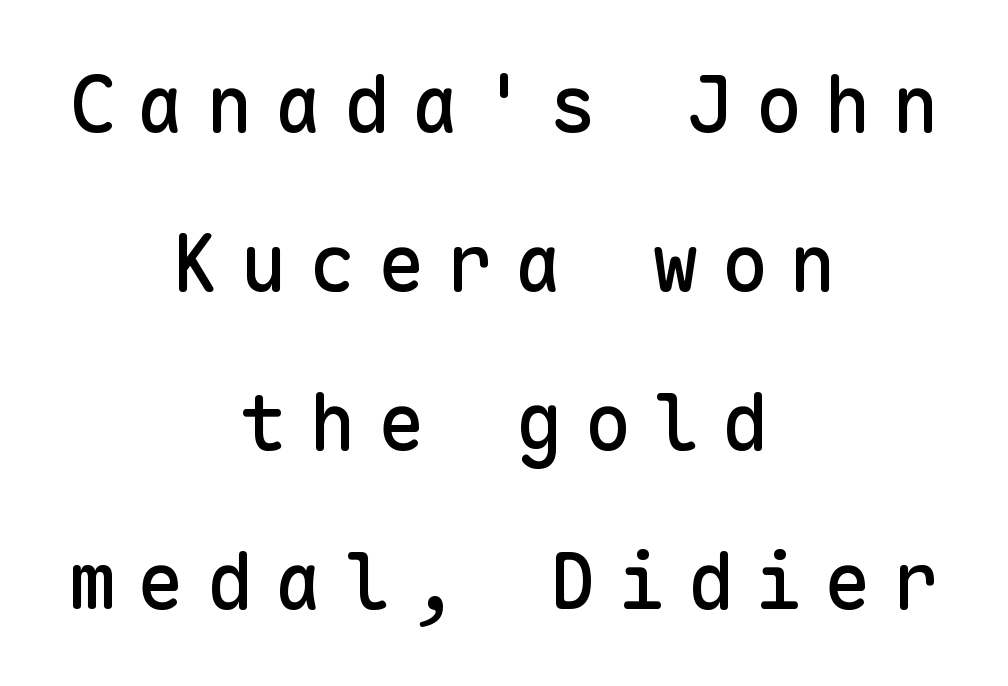
The image shows 78 px sans-serif type, upright, monospaced; set centered, loose line spacing (2.04x), unusually wide letter spacing (+0.28 em), not underlined; low stroke contrast and a medium x-height.
